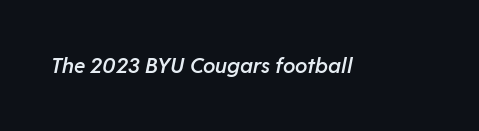
Q: Is the text bold? A: Semi-bold.
Q: Is the text italic (slanted)? A: Yes, it leans right by about 11 degrees.
Q: Is the text underlined? A: No.
Q: Is the spacing between letters normal or unusually wide? A: Normal.
